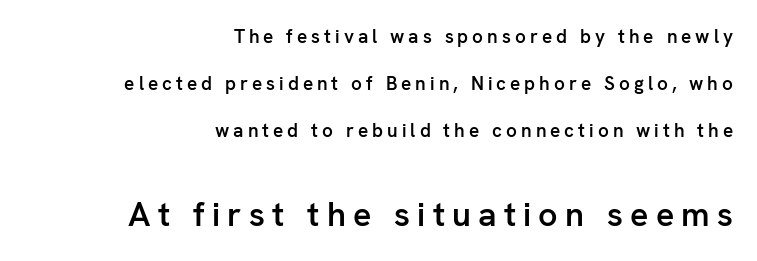
{"serif": "no", "italic": "no", "bold": "semi", "weight": "semibold", "width": "normal", "stroke_contrast": "low", "x_height": "medium", "monospaced": "no", "underline": "no", "align": "right", "line_spacing": "loose", "line_spacing_ratio": 2.47, "letter_spacing": "wide", "letter_spacing_em": 0.21, "larger_block": "second", "size_ratio": 1.79, "glyph_px": 34}
